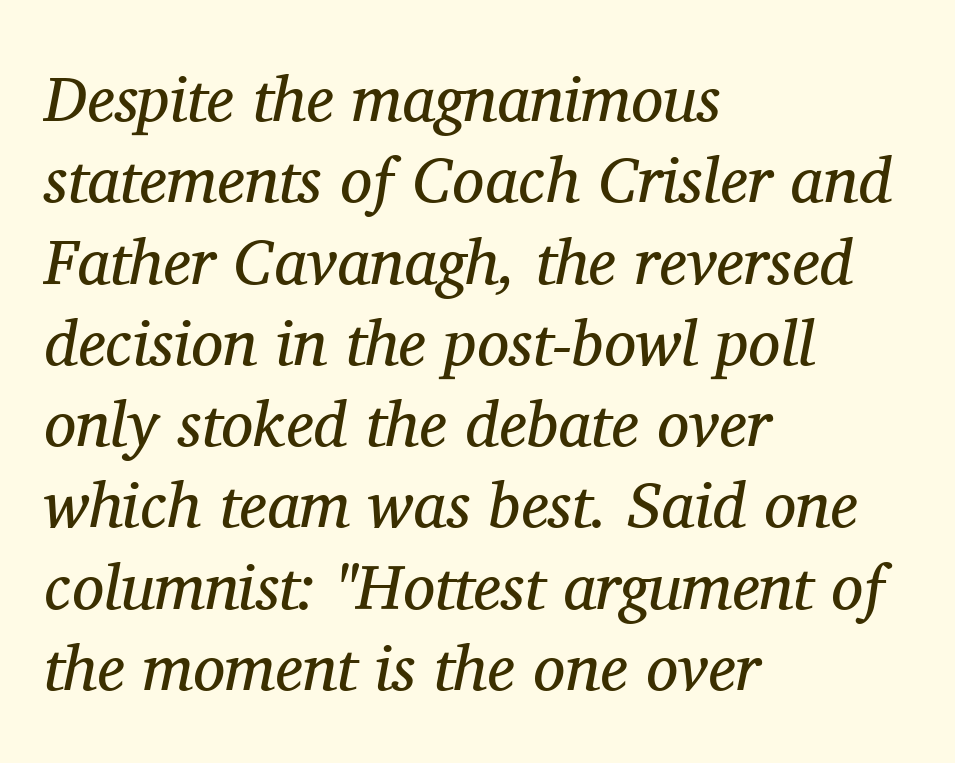
The image shows 64 px regular-weight serif type, italic (leaning right); set left-aligned, normal line spacing (1.27x), normal letter spacing, not underlined; medium stroke contrast and a medium x-height.
